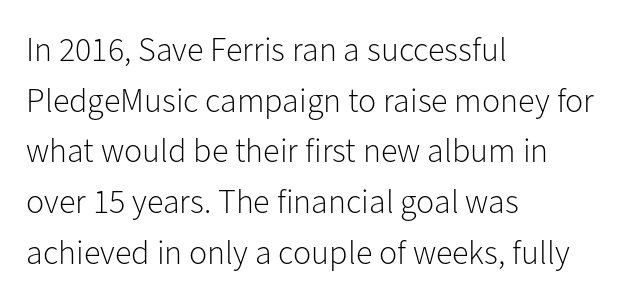
The lines sit at an ordinary, default distance from one another. The designer went with a sans here, leaving each stem footless. You could not count columns in this text — the font is proportionally spaced. The rendering anchors every line to the left-hand side. Tall strokes in this sample are plumb rather than angled.
